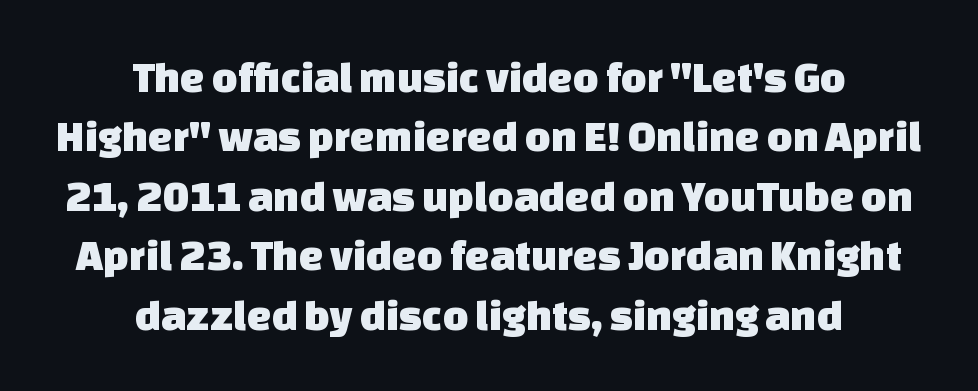
Q: Is the typeface a serif or a sans-serif typeface? A: Sans-serif.
Q: Is the text underlined? A: No.
Q: How is the paragraph aligned? A: Centered.
Q: Is the spacing between letters normal or unusually wide? A: Normal.
Q: Is the spacing between lines tight, normal or loose? A: Normal.
Q: Width (condensed, normal, or wide)? A: Normal.
Q: Stroke contrast? A: Low.
Q: x-height? A: Large.
Q: Monospaced? A: No.
